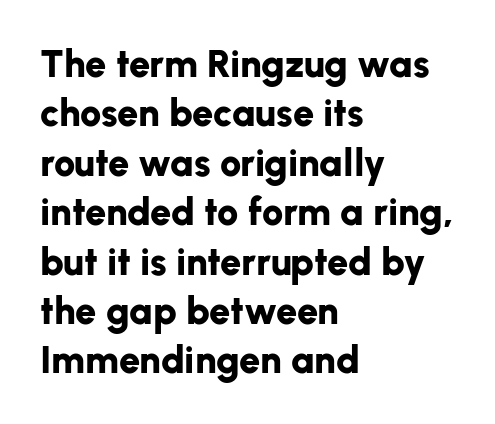
Q: Is the text bold? A: Yes.
Q: Is the text italic (slanted)? A: No, it is upright.
Q: Is the typeface a serif or a sans-serif typeface? A: Sans-serif.
Q: Is the text underlined? A: No.
Q: How is the paragraph aligned? A: Left-aligned.
Q: Is the spacing between letters normal or unusually wide? A: Normal.
Q: Is the spacing between lines tight, normal or loose? A: Normal.
Q: Width (condensed, normal, or wide)? A: Normal.
Q: Stroke contrast? A: Low.
Q: x-height? A: Medium.
Q: Monospaced? A: No.
